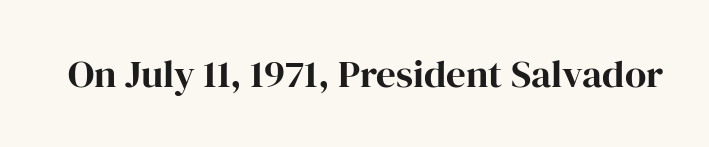
A typesetter would mark this as roman, not italic. Tracking here is standard; glyphs follow each other at the usual distance. Varying glyph widths throughout — classic text-font behaviour. The string is rendered with underlining switched off. Typographically, this falls in the serif category.
